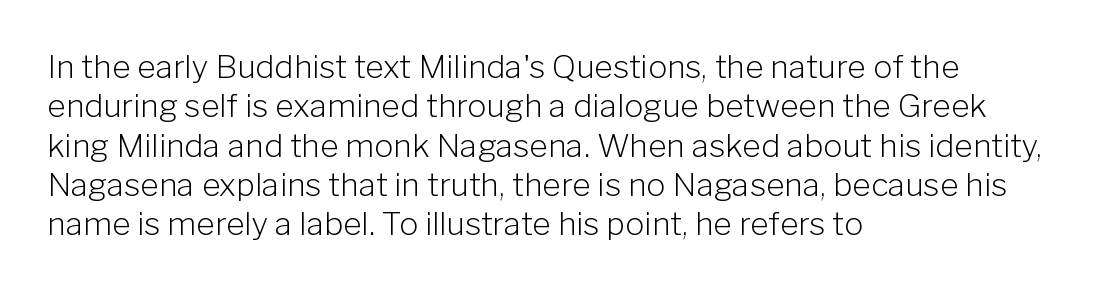
This is sans-serif lettering, the kind often seen on screens and signage. A typesetter would call this proportional, since set widths differ per character. If you drew a ruler down the left edge, every line would touch it. Unmarked baselines from the first word to the last.
